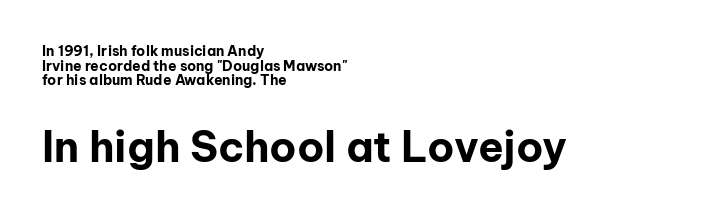
This layout puts the modest block above and the oversized block below. A typesetter would call this proportional, since set widths differ per character. The characters look thick and weighty, a clear bold. Honestly, the letter spacing is just normal — you wouldn't notice it. Horizontal alignment here is leftward, the default for most running prose. Rendered with straight, roman letterforms.
